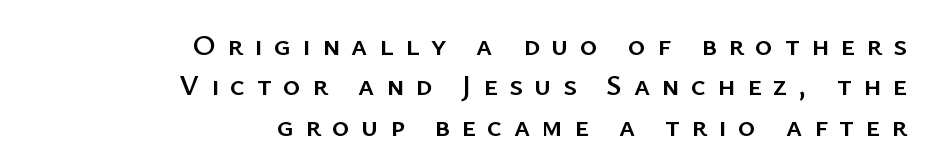
{"serif": "no", "italic": "no", "width": "normal", "stroke_contrast": "low", "x_height": "medium", "monospaced": "no", "underline": "no", "align": "right", "line_spacing": "normal", "line_spacing_ratio": 1.35, "letter_spacing": "wide", "letter_spacing_em": 0.38, "glyph_px": 30}
